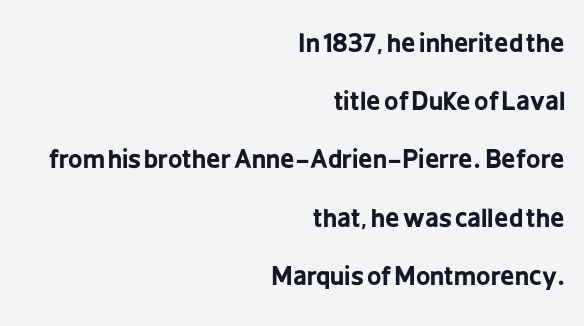
{"italic": "no", "bold": "yes", "underline": "no", "align": "right", "line_spacing": "loose", "line_spacing_ratio": 2.33, "letter_spacing": "normal", "letter_spacing_em": 0.0, "glyph_px": 25}
